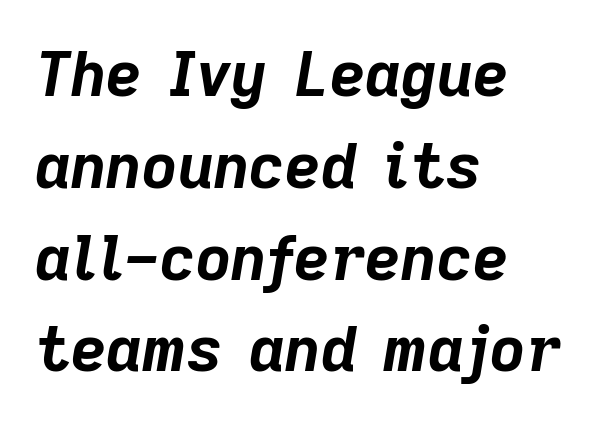
This rendering uses left alignment, leaving the right contour irregular. Any mark beneath the type? The region is blank. Varying glyph widths throughout — classic text-font behaviour. The rendering uses a bold face; every stroke is thick and dark.
